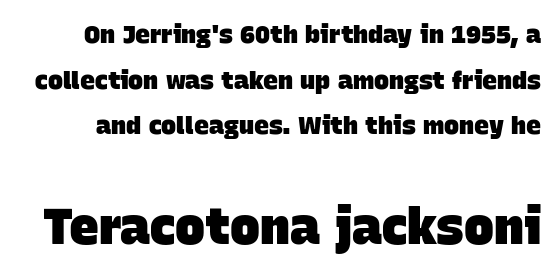
This sample uses a sans-serif face. A typesetter would call this zero additional tracking. Lines of text with bare space underneath. Summary of weight: heavy, a full bold. Think of a printed novel: that variable character pitch is what you see here.
